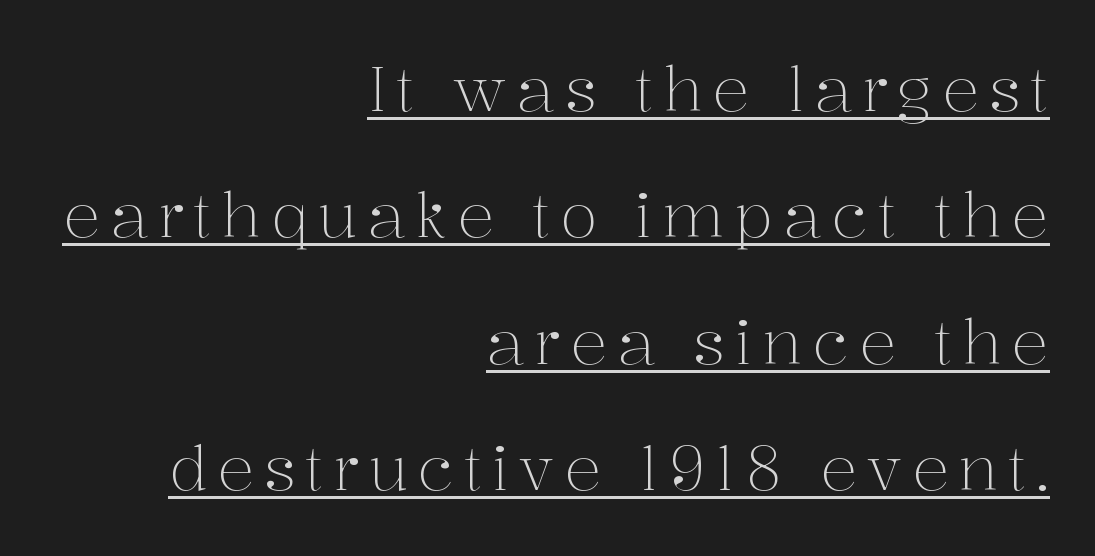
In designer terms, the underline attribute is active on this setting. A typesetter would mark this as roman, not italic. The designer dialed line spacing up above the default. This sample uses a serif face. Alignment: flush right.
